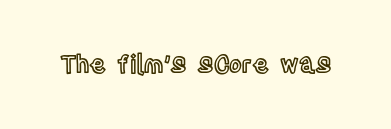
{"italic": "no", "underline": "no", "letter_spacing": "normal", "letter_spacing_em": 0.0, "glyph_px": 24}
